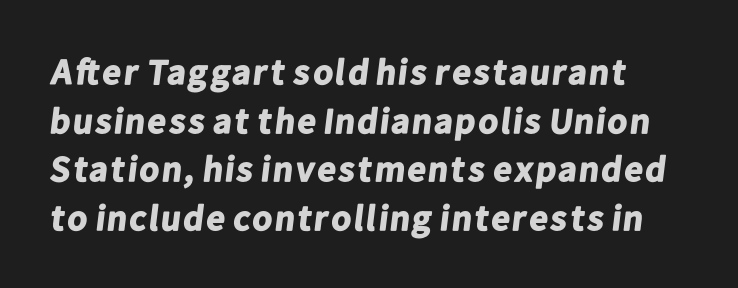
The image shows 36 px bold sans-serif type; set normal line spacing (1.35x), normal letter spacing, not underlined; low stroke contrast and a medium x-height.
